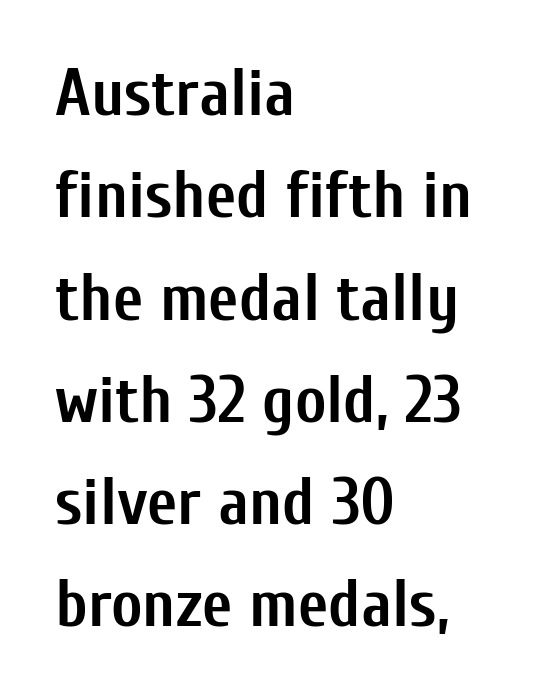
The image shows 66 px semibold, condensed sans-serif type, upright; set left-aligned, normal line spacing (1.55x), normal letter spacing, not underlined; low stroke contrast and a medium x-height.
